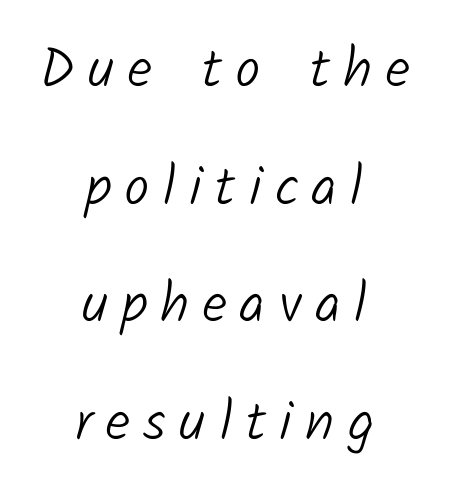
This sample uses a sans-serif face. You could not count columns in this text — the font is proportionally spaced. On a weight scale, this lands at 450 or below. There is plenty of visible air inserted between adjacent glyphs.
